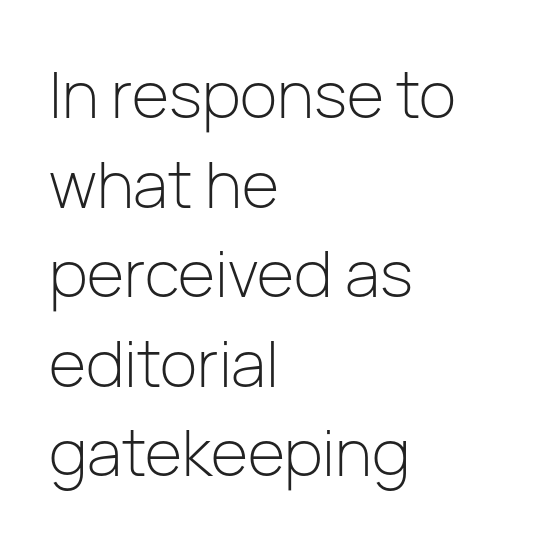
{"serif": "no", "italic": "no", "bold": "no", "weight": "light", "width": "normal", "stroke_contrast": "low", "x_height": "medium", "monospaced": "no", "underline": "no", "align": "left", "line_spacing": "normal", "line_spacing_ratio": 1.4, "letter_spacing": "normal", "letter_spacing_em": 0.0, "glyph_px": 64}
